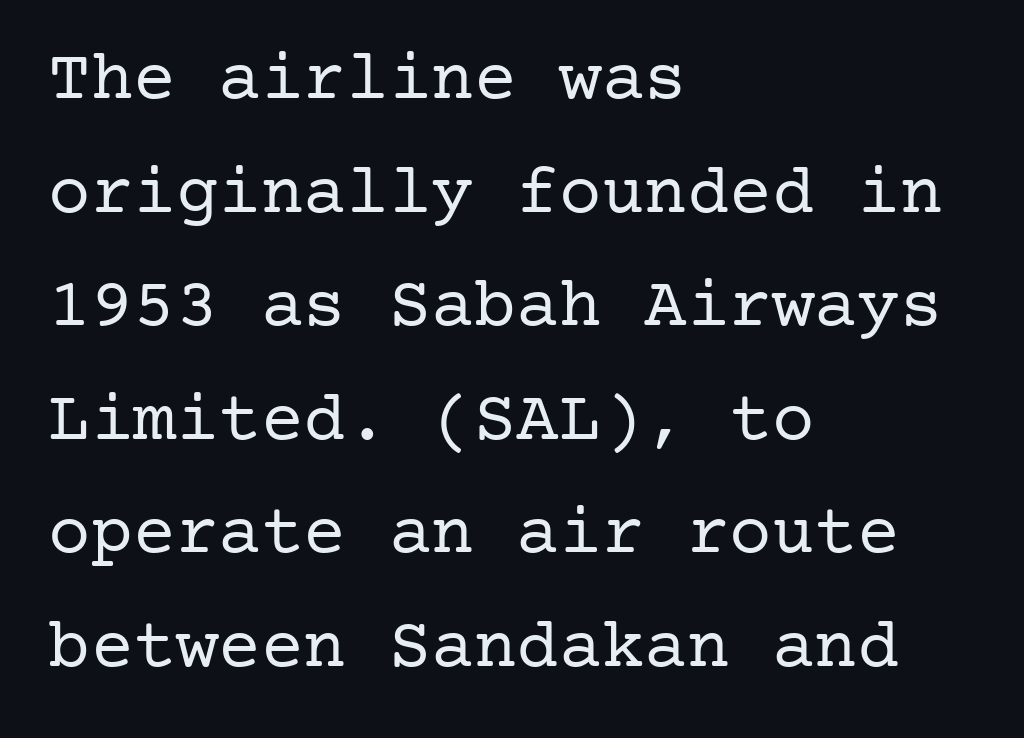
{"serif": "yes", "italic": "no", "bold": "no", "weight": "regular", "width": "normal", "stroke_contrast": "low", "x_height": "medium", "underline": "no", "align": "left", "line_spacing": "normal", "line_spacing_ratio": 1.6, "letter_spacing": "normal", "letter_spacing_em": 0.0, "glyph_px": 71}
